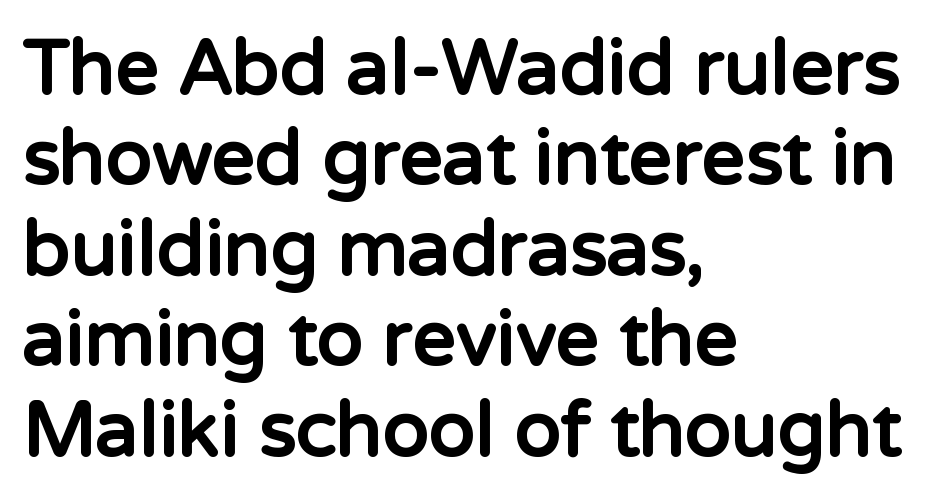
The image shows 76 px bold sans-serif type, upright; set left-aligned, line spacing 1.19x, normal letter spacing, not underlined; low stroke contrast and a medium x-height.
